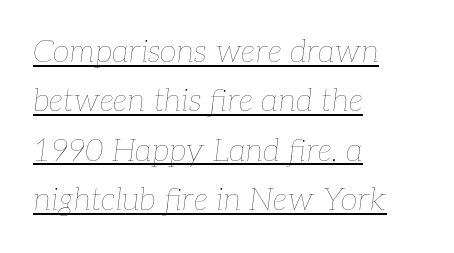
Q: Is the text bold? A: No.
Q: Is the text italic (slanted)? A: Yes, it leans right by about 7 degrees.
Q: Is the text underlined? A: Yes.
Q: How is the paragraph aligned? A: Left-aligned.
Q: Is the spacing between letters normal or unusually wide? A: Normal.
Q: Is the spacing between lines tight, normal or loose? A: Normal.
Q: Width (condensed, normal, or wide)? A: Normal.
Q: Stroke contrast? A: Low.
Q: x-height? A: Medium.
Q: Monospaced? A: No.
